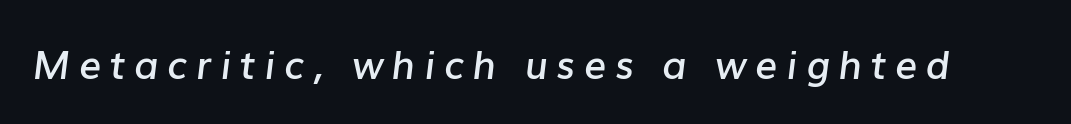
{"italic": "yes", "lean": "right", "slant_degrees": 7, "bold": "semi", "weight": "semibold", "width": "normal", "stroke_contrast": "low", "x_height": "medium", "monospaced": "no", "underline": "no", "letter_spacing": "wide", "letter_spacing_em": 0.22, "glyph_px": 39}
